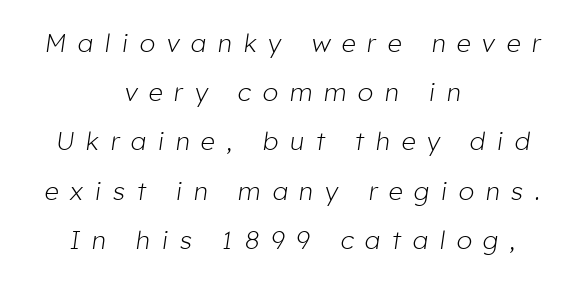
{"italic": "yes", "lean": "right", "slant_degrees": 8, "bold": "no", "underline": "no", "align": "center", "line_spacing": "loose", "line_spacing_ratio": 1.97, "letter_spacing": "wide", "letter_spacing_em": 0.47, "glyph_px": 25}
